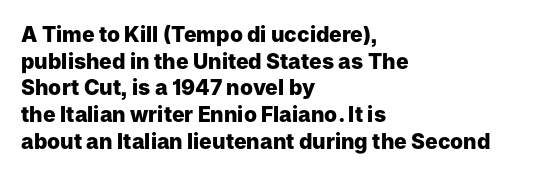
Q: Is the text bold? A: Yes.
Q: Is the text italic (slanted)? A: No, it is upright.
Q: Is the text underlined? A: No.
Q: How is the paragraph aligned? A: Left-aligned.
Q: Is the spacing between letters normal or unusually wide? A: Normal.
Q: Is the spacing between lines tight, normal or loose? A: Normal.
